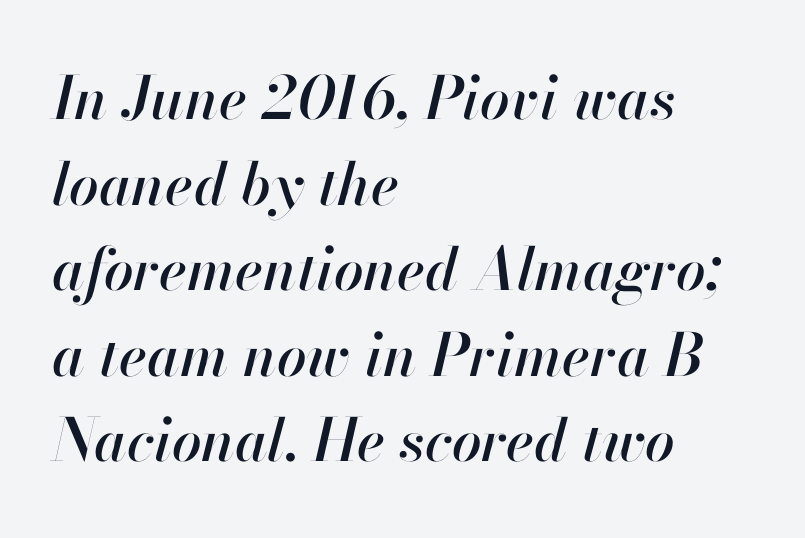
Q: Is the text italic (slanted)? A: Yes, it leans right by about 13 degrees.
Q: Is the text underlined? A: No.
Q: How is the paragraph aligned? A: Left-aligned.
Q: Is the spacing between letters normal or unusually wide? A: Normal.
Q: Is the spacing between lines tight, normal or loose? A: Normal.
Q: Width (condensed, normal, or wide)? A: Normal.
Q: Stroke contrast? A: High.
Q: x-height? A: Small.
Q: Monospaced? A: No.
